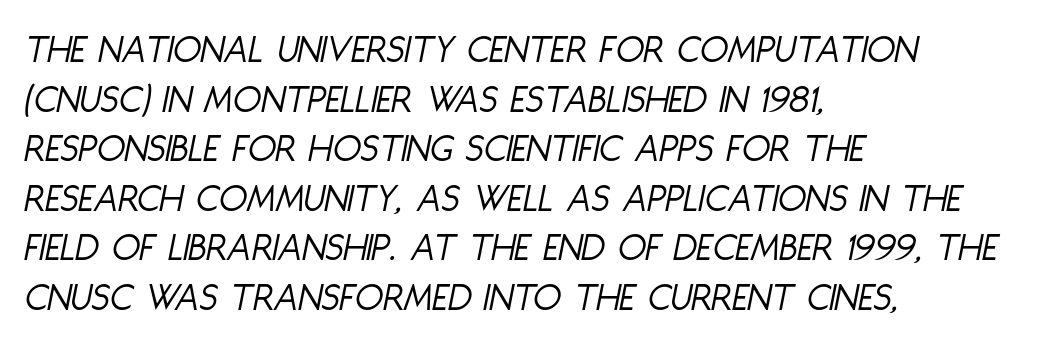
Q: Is the text bold? A: No.
Q: Is the text italic (slanted)? A: Yes, it leans right by about 11 degrees.
Q: Is the text underlined? A: No.
Q: How is the paragraph aligned? A: Left-aligned.
Q: Is the spacing between letters normal or unusually wide? A: Normal.
Q: Width (condensed, normal, or wide)? A: Condensed.
Q: Stroke contrast? A: Low.
Q: x-height? A: Large.
Q: Monospaced? A: No.
